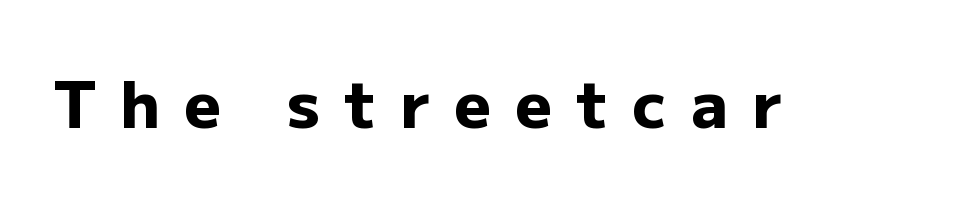
How heavy is the stroke? Heavy — this is a bold. Glance below the letters and you will spot only blank space. Regarding serifs, this sample does without them. The type sits square on the baseline with zero lean.
